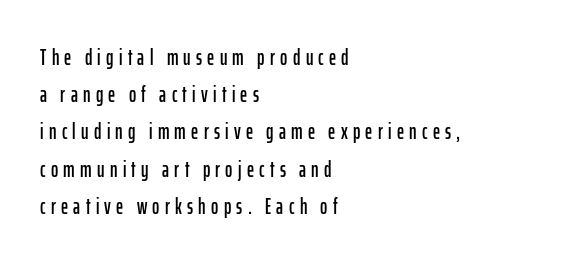
Q: Is the text italic (slanted)? A: No, it is upright.
Q: Is the text underlined? A: No.
Q: How is the paragraph aligned? A: Left-aligned.
Q: Is the spacing between letters normal or unusually wide? A: Unusually wide.
Q: Is the spacing between lines tight, normal or loose? A: Normal.
